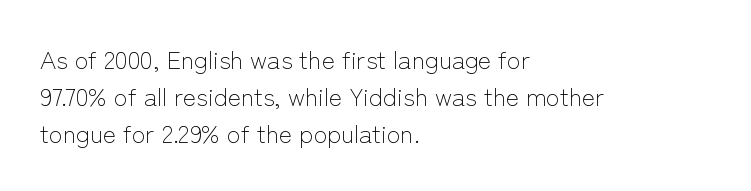
The image shows 25 px text type, upright; set left-aligned, normal line spacing (1.48x), normal letter spacing, not underlined.
